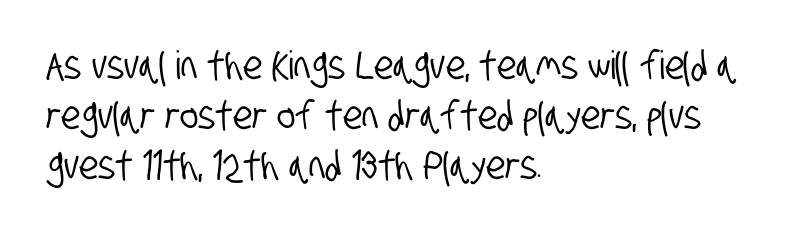
{"serif": "no", "width": "condensed", "stroke_contrast": "low", "x_height": "large", "monospaced": "no", "underline": "no", "align": "left", "line_spacing": "normal", "line_spacing_ratio": 1.28, "letter_spacing": "normal", "letter_spacing_em": 0.0, "glyph_px": 39}
